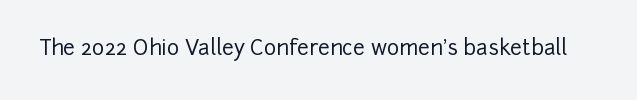
{"italic": "no", "underline": "no", "letter_spacing": "normal", "letter_spacing_em": 0.0, "glyph_px": 21}
